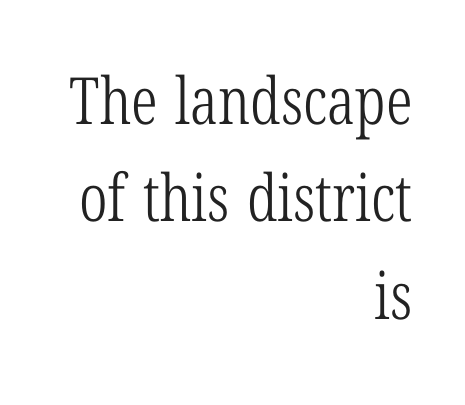
Nope, not italic — everything's standing straight. One glance says typical: line gaps are just what's usual. The lines in this sample share a right terminus and differ only in where they begin. Is this a fixed-width face? No — the glyphs have proportional, varying widths.
